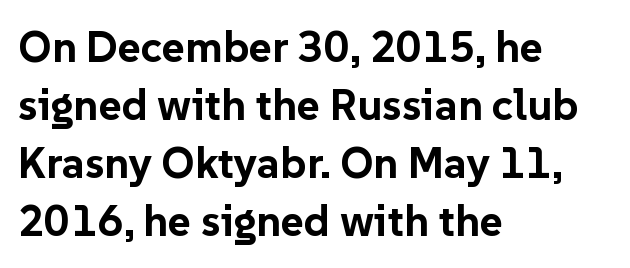
The image shows 44 px bold sans-serif type, upright; set left-aligned, normal line spacing (1.32x), normal letter spacing, not underlined; low stroke contrast and a medium x-height.
